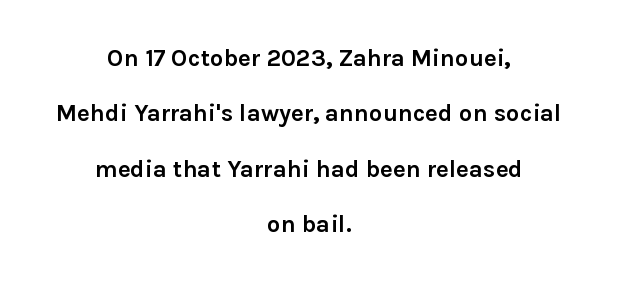
Q: Is the text bold? A: Yes.
Q: Is the text italic (slanted)? A: No, it is upright.
Q: Is the text underlined? A: No.
Q: How is the paragraph aligned? A: Centered.
Q: Is the spacing between letters normal or unusually wide? A: Normal.
Q: Is the spacing between lines tight, normal or loose? A: Loose.
